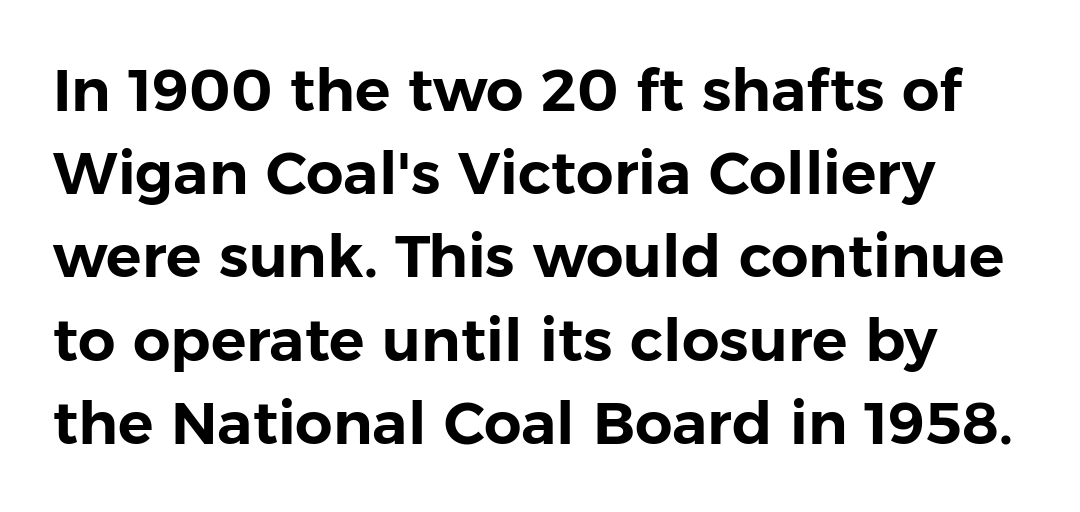
{"serif": "no", "italic": "no", "width": "normal", "stroke_contrast": "low", "x_height": "medium", "monospaced": "no", "underline": "no", "line_spacing": "normal", "line_spacing_ratio": 1.41, "letter_spacing": "normal", "letter_spacing_em": 0.0, "glyph_px": 59}
